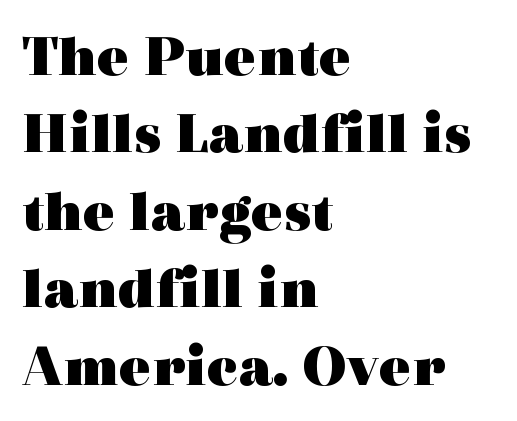
Q: Is the text bold? A: Yes.
Q: Is the text italic (slanted)? A: No, it is upright.
Q: Is the typeface a serif or a sans-serif typeface? A: Serif.
Q: Is the text underlined? A: No.
Q: How is the paragraph aligned? A: Left-aligned.
Q: Is the spacing between letters normal or unusually wide? A: Normal.
Q: Is the spacing between lines tight, normal or loose? A: Normal.
Q: Width (condensed, normal, or wide)? A: Wide.
Q: x-height? A: Medium.
Q: Monospaced? A: No.
